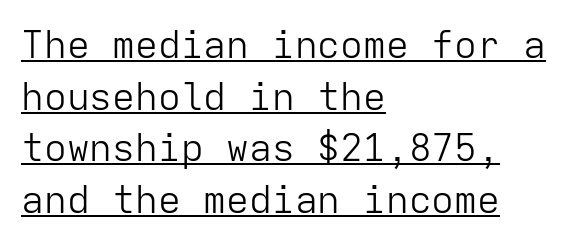
Q: Is the text bold? A: No.
Q: Is the text italic (slanted)? A: No, it is upright.
Q: Is the typeface a serif or a sans-serif typeface? A: Sans-serif.
Q: Is the text underlined? A: Yes.
Q: How is the paragraph aligned? A: Left-aligned.
Q: Is the spacing between letters normal or unusually wide? A: Normal.
Q: Is the spacing between lines tight, normal or loose? A: Normal.
Q: Width (condensed, normal, or wide)? A: Normal.
Q: Stroke contrast? A: Low.
Q: x-height? A: Medium.
Q: Monospaced? A: Yes.
